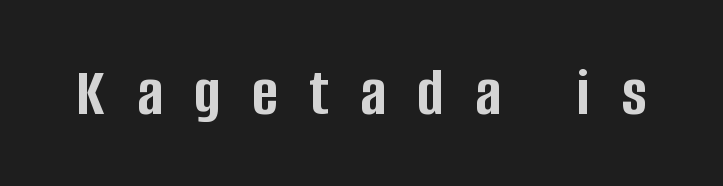
{"serif": "no", "italic": "no", "bold": "yes", "weight": "semibold", "width": "condensed", "stroke_contrast": "low", "x_height": "large", "monospaced": "no", "underline": "no", "letter_spacing": "wide", "letter_spacing_em": 0.45, "glyph_px": 70}
